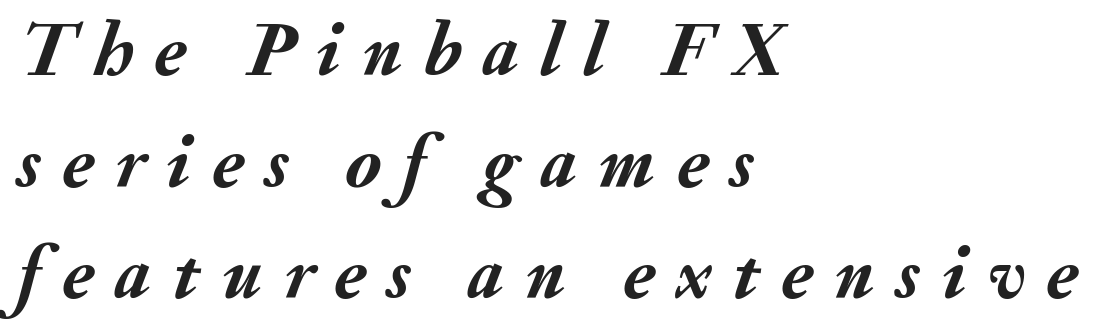
The image shows 76 px semibold type, italic (leaning right); set left-aligned, normal line spacing (1.47x), unusually wide letter spacing (+0.28 em), not underlined; medium stroke contrast and a small x-height.
